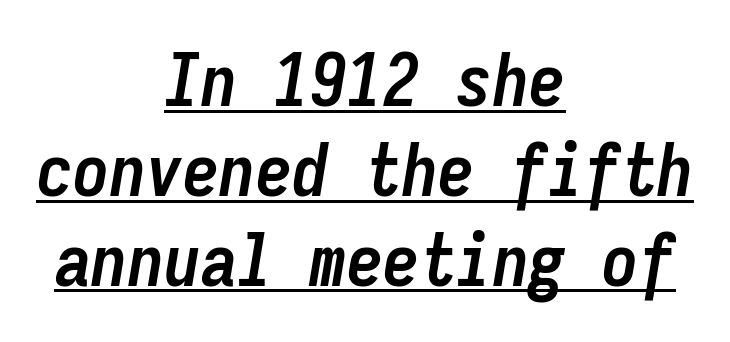
{"italic": "yes", "lean": "right", "slant_degrees": 9, "bold": "yes", "weight": "semibold", "width": "condensed", "stroke_contrast": "low", "x_height": "medium", "monospaced": "yes", "underline": "yes", "align": "center", "line_spacing_ratio": 1.23, "letter_spacing": "normal", "letter_spacing_em": 0.0, "glyph_px": 73}
